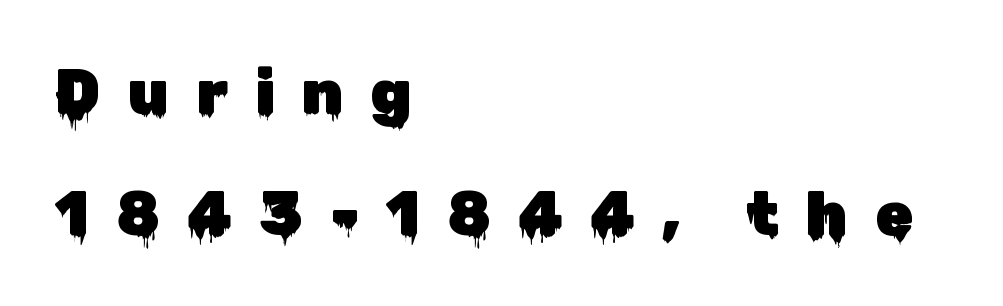
The letters advance in unequal steps, a hallmark of proportional type. You can tell from the bare stems that sans-serif type was used. Display-style spreading of the glyphs; the letterfit is very open. In CSS terms this would be text-align: left. Nope, not italic — everything's standing straight.
